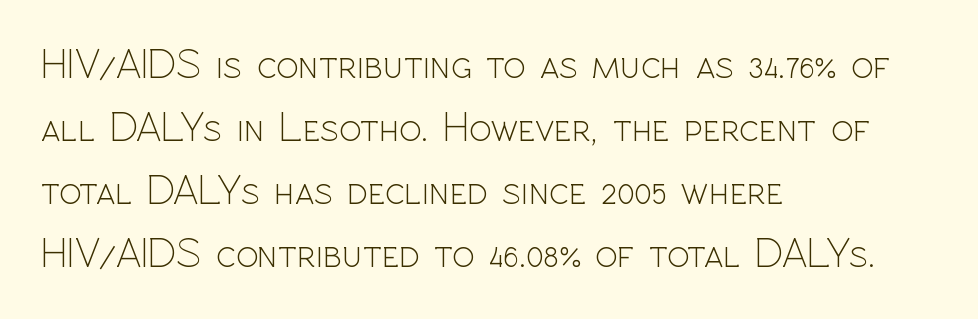
{"serif": "no", "italic": "no", "bold": "no", "weight": "light", "width": "normal", "x_height": "medium", "monospaced": "no", "underline": "no", "align": "left", "line_spacing": "normal", "line_spacing_ratio": 1.54, "letter_spacing": "normal", "letter_spacing_em": 0.0, "glyph_px": 41}
